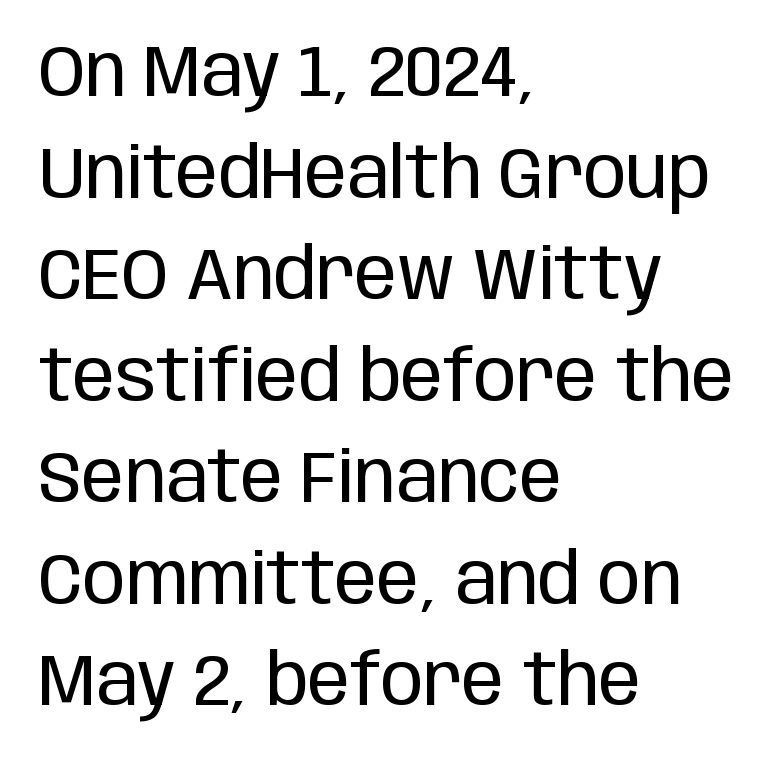
Q: Is the text bold? A: No.
Q: Is the text italic (slanted)? A: No, it is upright.
Q: Is the typeface a serif or a sans-serif typeface? A: Sans-serif.
Q: Is the text underlined? A: No.
Q: How is the paragraph aligned? A: Left-aligned.
Q: Is the spacing between letters normal or unusually wide? A: Normal.
Q: Is the spacing between lines tight, normal or loose? A: Normal.
Q: Width (condensed, normal, or wide)? A: Condensed.
Q: Stroke contrast? A: Low.
Q: x-height? A: Large.
Q: Monospaced? A: No.
